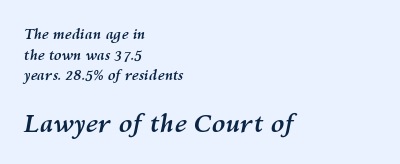
The rendering enlarges the type as you move from the upper chunk to the lower. The string is rendered with underlining switched off. The letters are slanted; this is an italic face. Line spacing here is normal.
